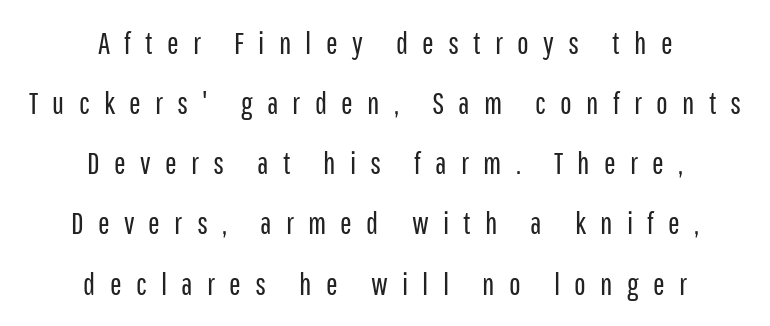
The image shows 31 px regular-weight, condensed sans-serif type, upright; set centered, loose line spacing (1.94x), unusually wide letter spacing (+0.46 em), not underlined; low stroke contrast and a medium x-height.
